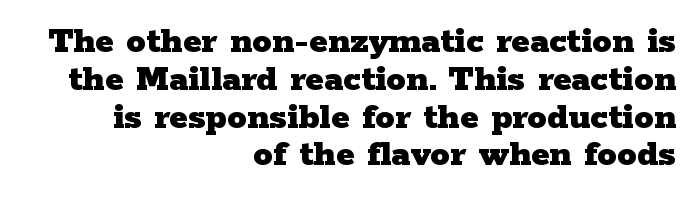
Quick note: not italic, upright. One glance says dense: line gaps are narrower than usual. The characters display serif detailing at their extremities. In terms of weight, the rendering is a true, heavy bold. This sample has the flowing, uneven cadence of proportional lettering.
